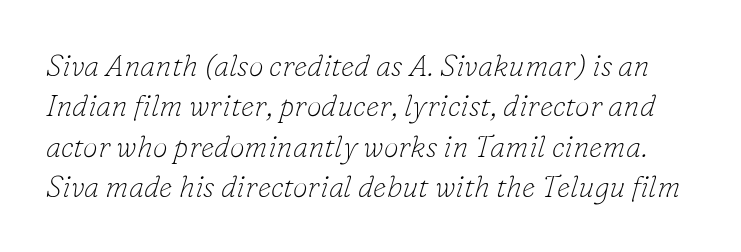
Q: Is the text bold? A: No.
Q: Is the text italic (slanted)? A: Yes, it leans right by about 16 degrees.
Q: Is the typeface a serif or a sans-serif typeface? A: Serif.
Q: Is the text underlined? A: No.
Q: Is the spacing between letters normal or unusually wide? A: Normal.
Q: Is the spacing between lines tight, normal or loose? A: Normal.
Q: Width (condensed, normal, or wide)? A: Normal.
Q: Stroke contrast? A: Low.
Q: x-height? A: Small.
Q: Monospaced? A: No.
